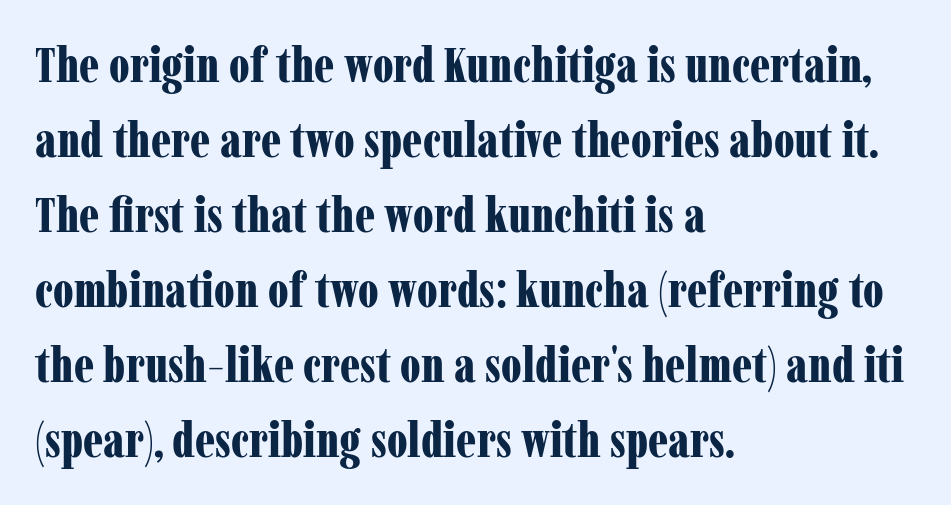
Note the varied advance widths — an 'i' is clearly narrower than an 'm'. Quick note: underline off. Is there much room between lines? A standard amount, neither cramped nor airy. The paragraph has a hard left edge and a soft right edge. Standard letterfit; no display-style spreading of the glyphs.
